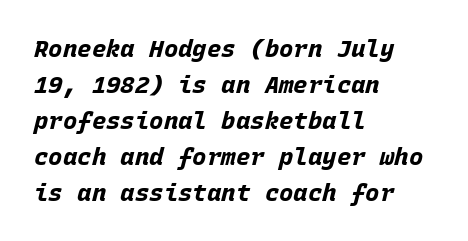
Q: Is the text bold? A: Yes.
Q: Is the text italic (slanted)? A: Yes, it leans right by about 15 degrees.
Q: Is the text underlined? A: No.
Q: How is the paragraph aligned? A: Left-aligned.
Q: Is the spacing between letters normal or unusually wide? A: Normal.
Q: Is the spacing between lines tight, normal or loose? A: Normal.
